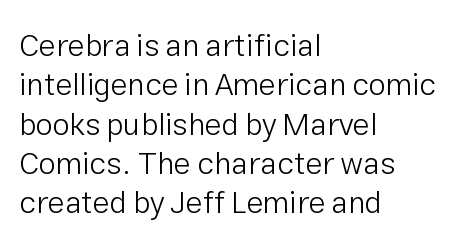
{"serif": "no", "italic": "no", "bold": "no", "weight": "light", "width": "normal", "stroke_contrast": "low", "x_height": "medium", "monospaced": "no", "underline": "no", "align": "left", "line_spacing": "normal", "line_spacing_ratio": 1.27, "letter_spacing": "normal", "letter_spacing_em": 0.0, "glyph_px": 31}
